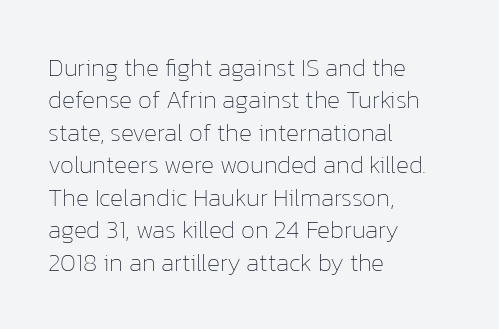
The image shows 25 px text type, upright; set left-aligned, normal line spacing (1.3x), normal letter spacing, not underlined.
